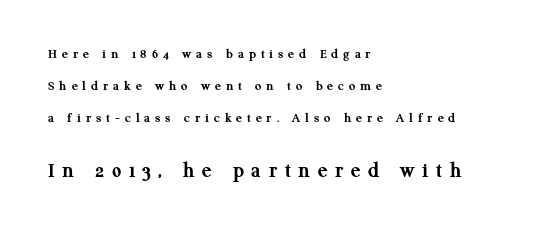
{"italic": "no", "bold": "yes", "underline": "no", "align": "left", "line_spacing": "loose", "line_spacing_ratio": 2.28, "letter_spacing": "wide", "letter_spacing_em": 0.35, "larger_block": "second", "size_ratio": 1.57, "glyph_px": 22}
